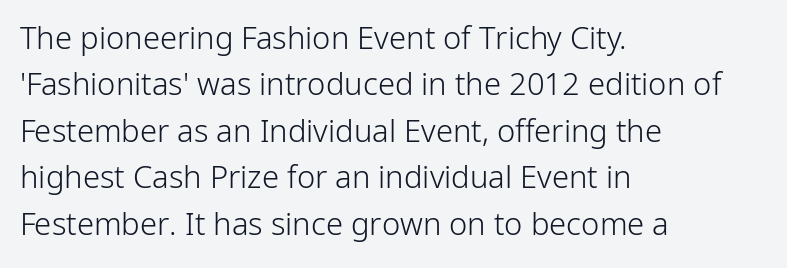
{"serif": "no", "italic": "no", "bold": "no", "weight": "light", "width": "normal", "stroke_contrast": "low", "x_height": "medium", "monospaced": "no", "underline": "no", "align": "left", "line_spacing": "normal", "line_spacing_ratio": 1.5, "letter_spacing": "normal", "letter_spacing_em": 0.0, "glyph_px": 31}
